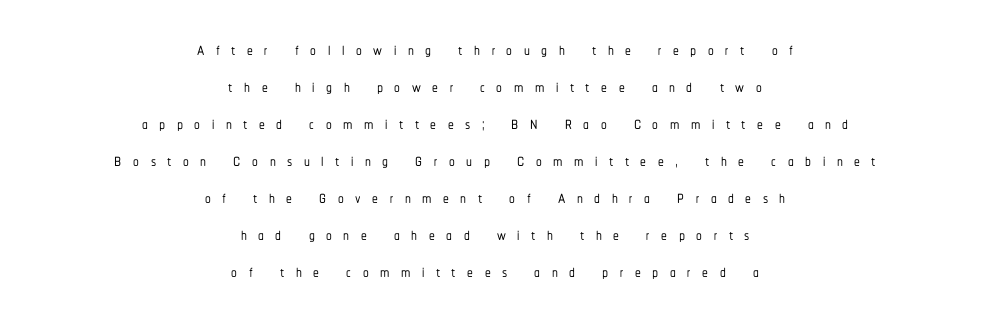
{"italic": "no", "underline": "no", "align": "center", "line_spacing": "normal", "line_spacing_ratio": 1.61, "letter_spacing": "wide", "letter_spacing_em": 0.5, "glyph_px": 23}
